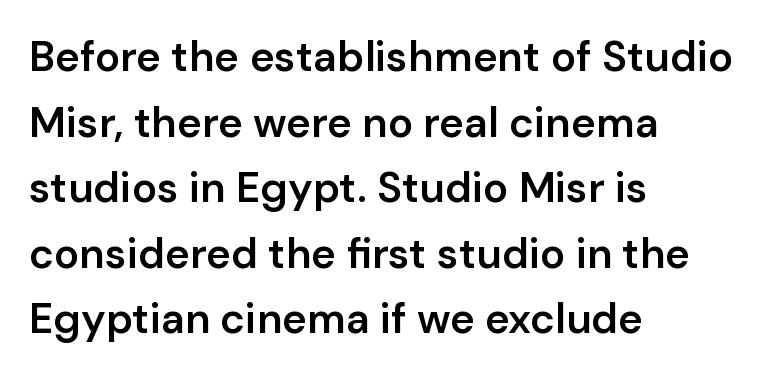
Is there any slant? The stems are plumb. The foot of each line stays bare and open. The passage is arranged the way most books set body copy — flush left. Grotesque or geometric, the face here clearly has no serifs. The letters advance in unequal steps, a hallmark of proportional type. Students, this is semibold: more ink than regular, less than bold.
